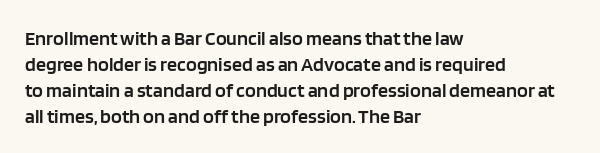
{"italic": "no", "bold": "semi", "underline": "no", "align": "left", "line_spacing": "normal", "line_spacing_ratio": 1.3, "letter_spacing": "normal", "letter_spacing_em": 0.0, "glyph_px": 20}
